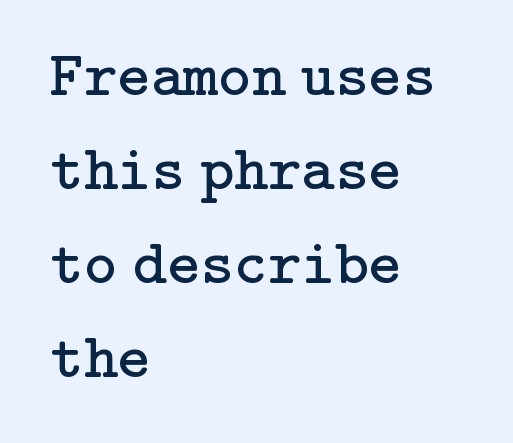
{"serif": "yes", "italic": "no", "bold": "no", "weight": "regular", "width": "normal", "stroke_contrast": "low", "x_height": "medium", "underline": "no", "align": "left", "line_spacing": "normal", "line_spacing_ratio": 1.47, "letter_spacing": "normal", "letter_spacing_em": 0.0, "glyph_px": 64}
